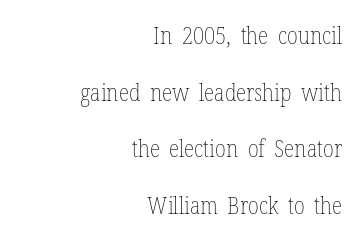
{"italic": "no", "bold": "no", "underline": "no", "align": "right", "line_spacing": "loose", "line_spacing_ratio": 2.36, "letter_spacing": "normal", "letter_spacing_em": 0.0, "glyph_px": 24}
